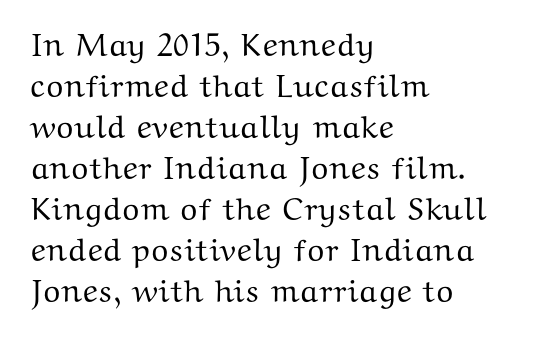
Q: Is the text italic (slanted)? A: No, it is upright.
Q: Is the typeface a serif or a sans-serif typeface? A: Serif.
Q: Is the text underlined? A: No.
Q: How is the paragraph aligned? A: Left-aligned.
Q: Is the spacing between letters normal or unusually wide? A: Normal.
Q: Is the spacing between lines tight, normal or loose? A: Normal.
Q: Width (condensed, normal, or wide)? A: Wide.
Q: Stroke contrast? A: Medium.
Q: x-height? A: Medium.
Q: Monospaced? A: No.
